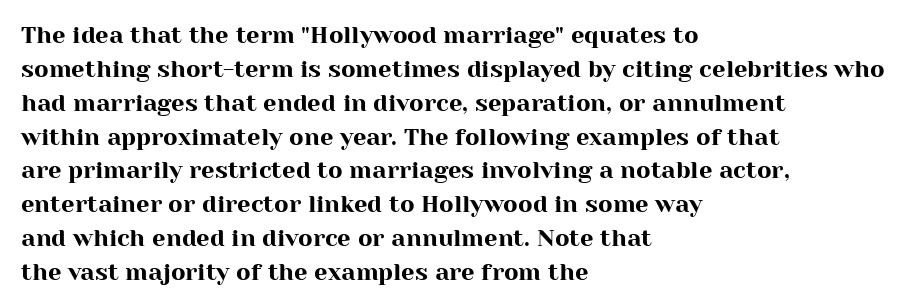
The image shows 24 px text type, upright; set left-aligned, normal line spacing (1.41x), normal letter spacing, not underlined.
